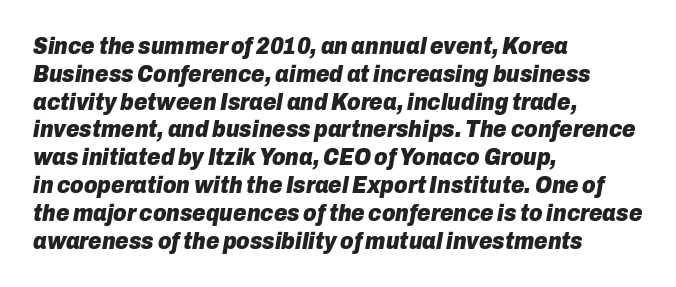
The image shows 23 px bold type, italic (leaning right); set left-aligned, line spacing 1.21x, normal letter spacing, not underlined.
